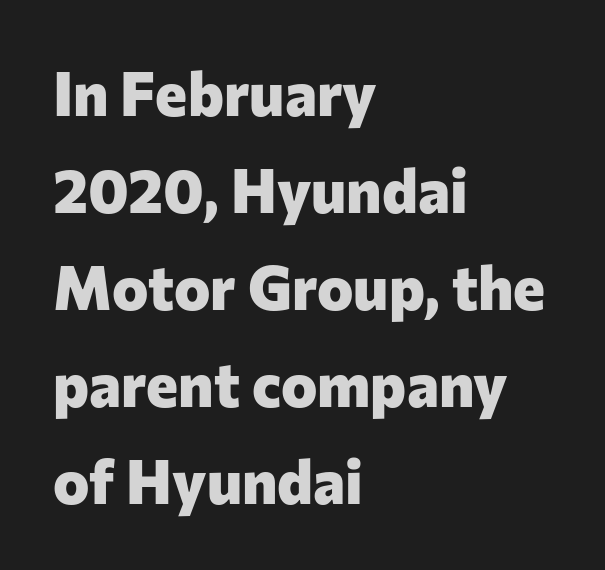
Q: Is the text bold? A: Yes.
Q: Is the text italic (slanted)? A: No, it is upright.
Q: Is the typeface a serif or a sans-serif typeface? A: Sans-serif.
Q: Is the text underlined? A: No.
Q: How is the paragraph aligned? A: Left-aligned.
Q: Is the spacing between letters normal or unusually wide? A: Normal.
Q: Is the spacing between lines tight, normal or loose? A: Normal.
Q: Width (condensed, normal, or wide)? A: Normal.
Q: Stroke contrast? A: Low.
Q: x-height? A: Medium.
Q: Monospaced? A: No.
